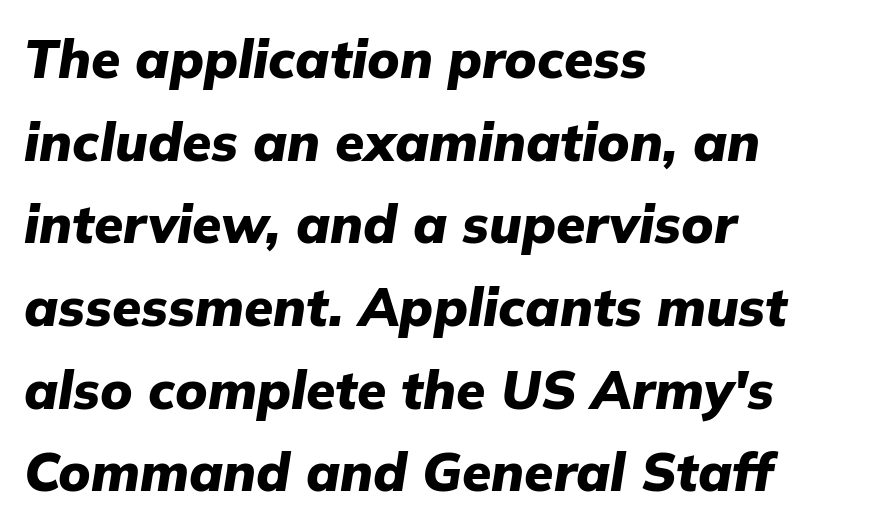
Q: Is the text bold? A: Yes.
Q: Is the text italic (slanted)? A: Yes, it leans right by about 9 degrees.
Q: Is the text underlined? A: No.
Q: How is the paragraph aligned? A: Left-aligned.
Q: Is the spacing between letters normal or unusually wide? A: Normal.
Q: Is the spacing between lines tight, normal or loose? A: Normal.
Q: Width (condensed, normal, or wide)? A: Normal.
Q: Stroke contrast? A: Low.
Q: x-height? A: Medium.
Q: Monospaced? A: No.
